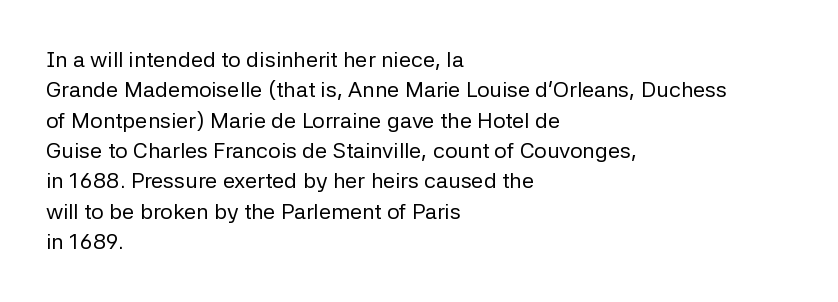
{"italic": "no", "bold": "no", "underline": "no", "align": "left", "line_spacing": "normal", "line_spacing_ratio": 1.38, "letter_spacing": "normal", "letter_spacing_em": 0.0, "glyph_px": 22}
